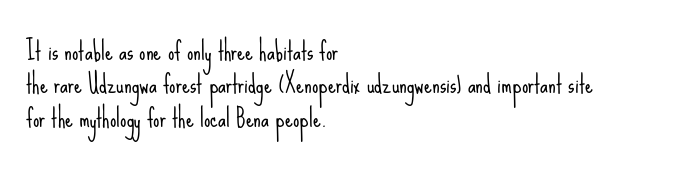
The image shows 25 px text type, upright; set left-aligned, normal line spacing (1.34x), normal letter spacing, not underlined.
